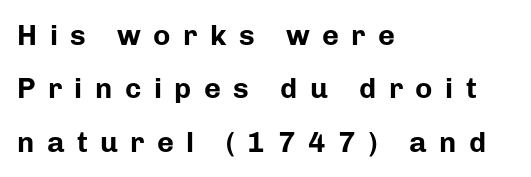
Q: Is the text bold? A: Yes.
Q: Is the text italic (slanted)? A: No, it is upright.
Q: Is the typeface a serif or a sans-serif typeface? A: Sans-serif.
Q: Is the text underlined? A: No.
Q: How is the paragraph aligned? A: Left-aligned.
Q: Is the spacing between letters normal or unusually wide? A: Unusually wide.
Q: Width (condensed, normal, or wide)? A: Normal.
Q: Stroke contrast? A: Low.
Q: x-height? A: Medium.
Q: Monospaced? A: No.
